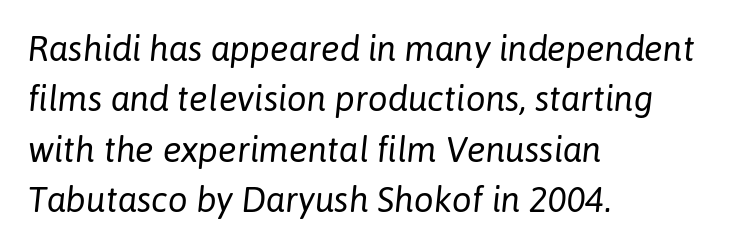
{"italic": "yes", "lean": "right", "slant_degrees": 6, "bold": "no", "weight": "regular", "width": "normal", "stroke_contrast": "low", "x_height": "medium", "monospaced": "no", "underline": "no", "align": "left", "line_spacing": "normal", "line_spacing_ratio": 1.44, "letter_spacing": "normal", "letter_spacing_em": 0.0, "glyph_px": 35}
